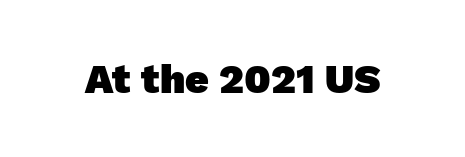
The image shows 41 px heavy sans-serif type; set normal letter spacing, not underlined; low stroke contrast and a medium x-height.
